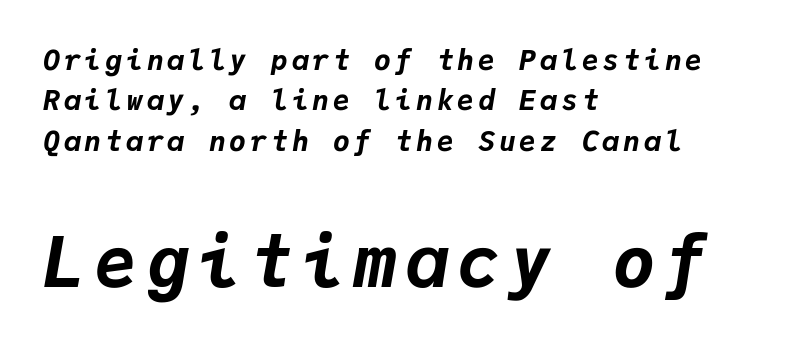
The image shows 70 px bold type, italic (leaning right), monospaced; set left-aligned, normal line spacing (1.44x), not underlined; the second (bottom) block is 2.5x larger; low stroke contrast and a medium x-height.
